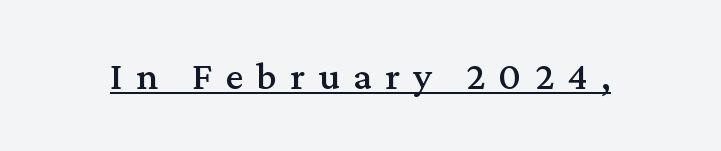
The image shows 40 px serif type, upright; set unusually wide letter spacing (+0.33 em), underlined; medium stroke contrast and a medium x-height.
